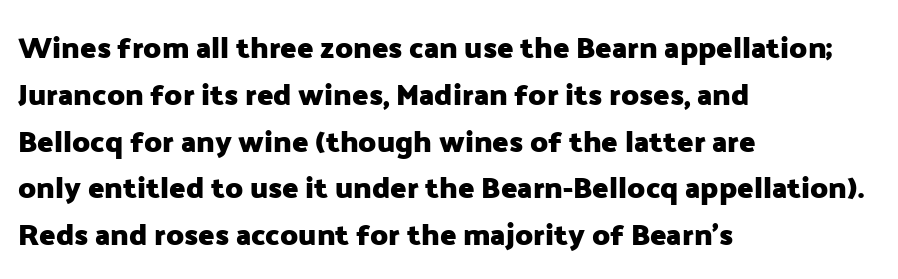
Q: Is the text bold? A: Yes.
Q: Is the text italic (slanted)? A: No, it is upright.
Q: Is the typeface a serif or a sans-serif typeface? A: Sans-serif.
Q: Is the text underlined? A: No.
Q: How is the paragraph aligned? A: Left-aligned.
Q: Is the spacing between letters normal or unusually wide? A: Normal.
Q: Is the spacing between lines tight, normal or loose? A: Normal.
Q: Width (condensed, normal, or wide)? A: Normal.
Q: Stroke contrast? A: Low.
Q: x-height? A: Medium.
Q: Monospaced? A: No.
